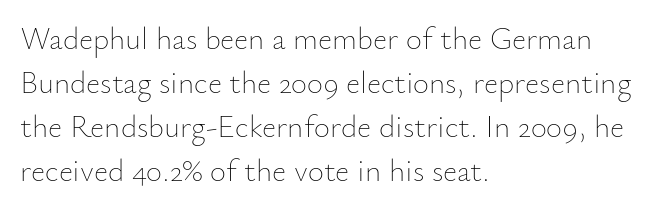
Q: Is the text bold? A: No.
Q: Is the text italic (slanted)? A: No, it is upright.
Q: Is the text underlined? A: No.
Q: How is the paragraph aligned? A: Left-aligned.
Q: Is the spacing between letters normal or unusually wide? A: Normal.
Q: Is the spacing between lines tight, normal or loose? A: Normal.
Q: Width (condensed, normal, or wide)? A: Normal.
Q: Stroke contrast? A: Low.
Q: x-height? A: Small.
Q: Monospaced? A: No.
